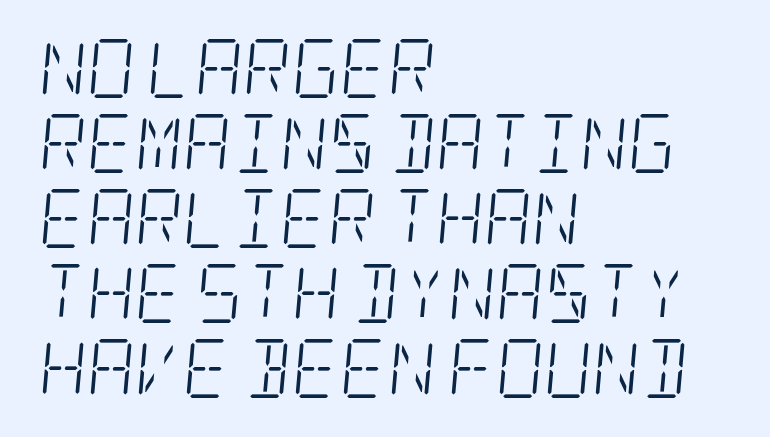
Left-aligned paragraph, ragged on the right. How are the letters spaced? Ordinarily, with no added tracking. A light-to-regular cut is what we see here. The font family rendered here belongs to the serif group. The rendering uses a moderate line-height, typical for paragraphs.
